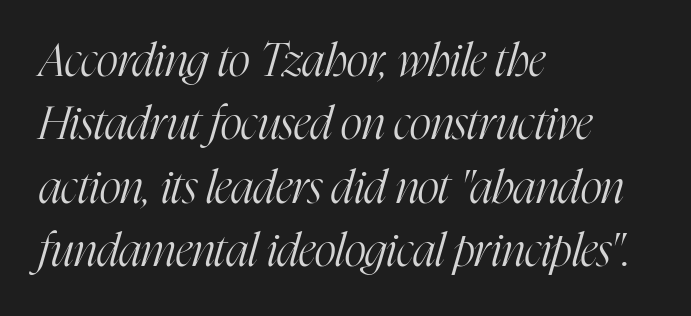
Beneath every word, the page is bare. Small tapered or slab feet sit at the stroke ends, so this counts as serif. Students, note that the glyphs here touch the page at normal intervals. When letters slant like this, we call the style italic.
